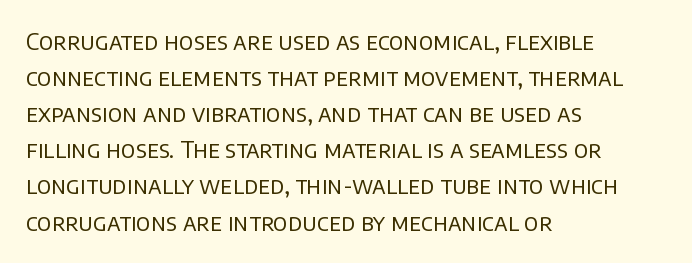
The image shows 23 px text type, upright; set left-aligned, normal line spacing (1.57x), normal letter spacing, not underlined.
